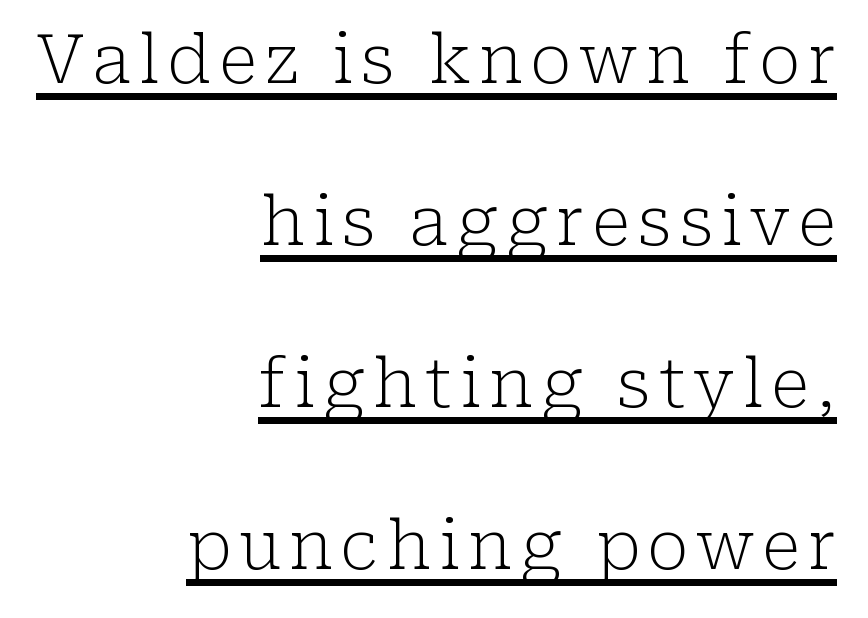
{"serif": "yes", "italic": "no", "bold": "no", "weight": "light", "width": "normal", "stroke_contrast": "low", "x_height": "medium", "monospaced": "no", "underline": "yes", "align": "right", "line_spacing": "loose", "line_spacing_ratio": 2.38, "glyph_px": 68}
